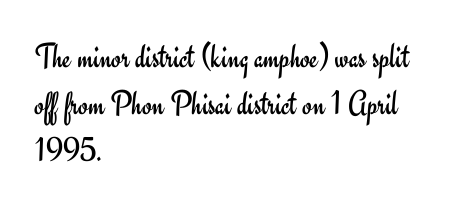
The image shows 35 px regular-weight sans-serif type; set left-aligned, normal line spacing (1.35x), normal letter spacing, not underlined; low stroke contrast and a small x-height.
